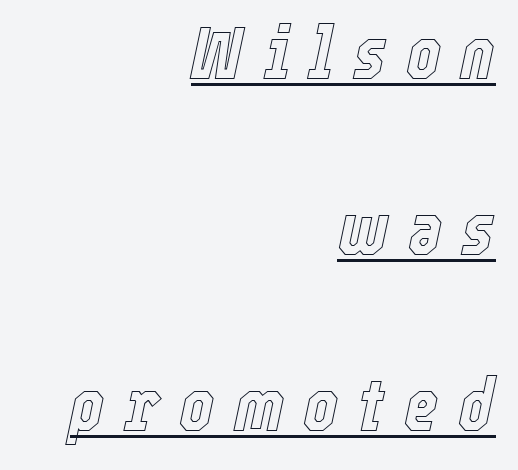
{"italic": "yes", "lean": "right", "slant_degrees": 12, "width": "condensed", "x_height": "medium", "monospaced": "no", "underline": "yes", "align": "right", "line_spacing": "loose", "line_spacing_ratio": 2.38, "letter_spacing": "wide", "letter_spacing_em": 0.26, "glyph_px": 74}
